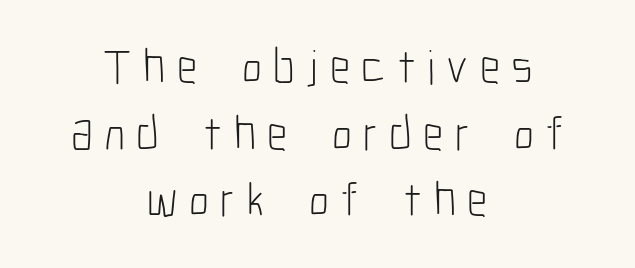
The image shows 49 px light, condensed sans-serif type, upright; set centered, normal line spacing (1.36x), unusually wide letter spacing (+0.23 em), not underlined; low stroke contrast and a medium x-height.
